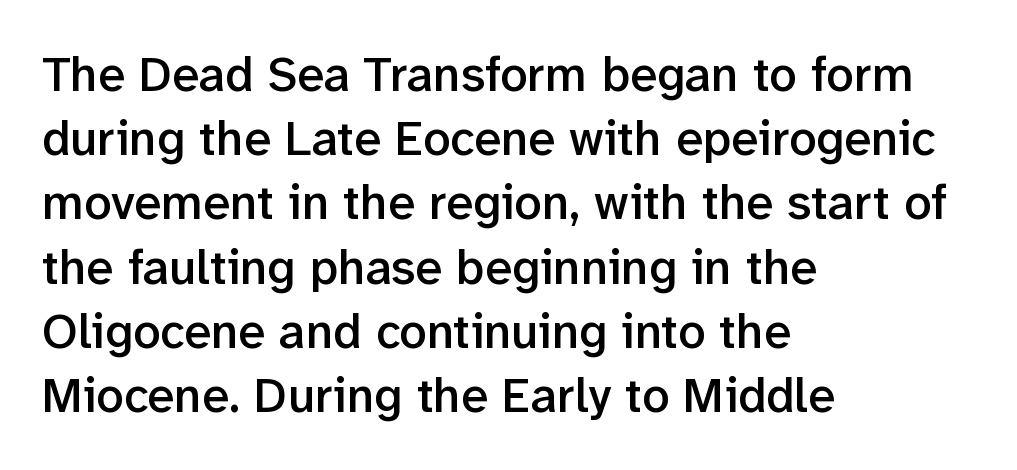
The space beneath each line is pristine and unruled. Horizontal alignment here is leftward, the default for most running prose. Proportional: the letters do not fall into vertical columns. The typesetting leans somewhat heavy: a semibold. Ascenders rise straight up at ninety degrees.
